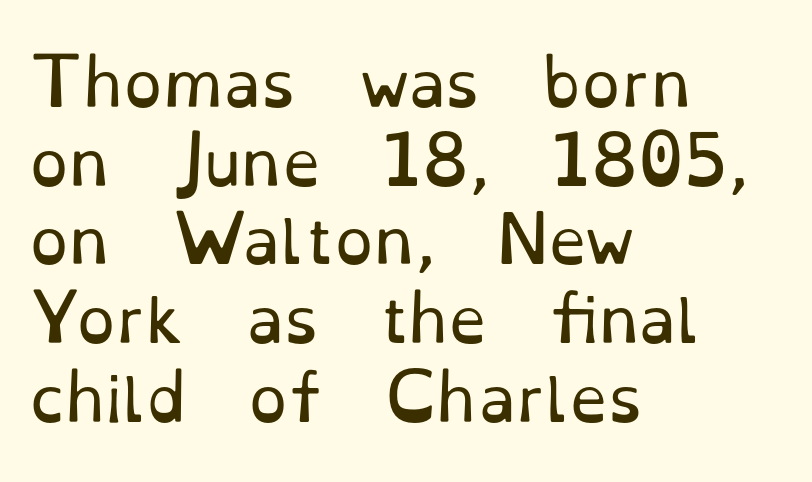
The image shows 62 px regular-weight type, upright; set left-aligned, normal line spacing (1.27x), normal letter spacing, not underlined; low stroke contrast and a small x-height.
